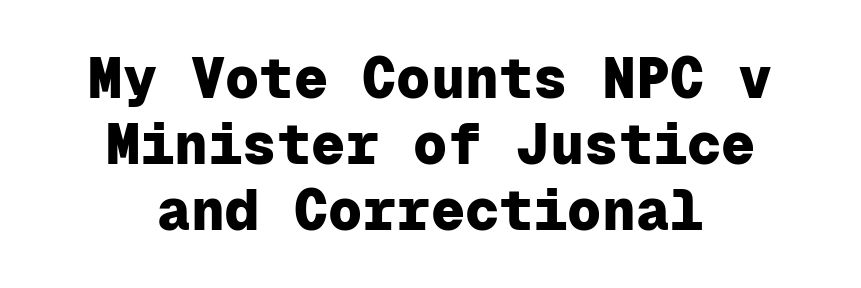
{"serif": "no", "italic": "no", "bold": "yes", "weight": "heavy", "width": "normal", "stroke_contrast": "low", "x_height": "medium", "monospaced": "yes", "underline": "no", "align": "center", "line_spacing_ratio": 1.16, "letter_spacing": "normal", "letter_spacing_em": 0.0, "glyph_px": 57}
